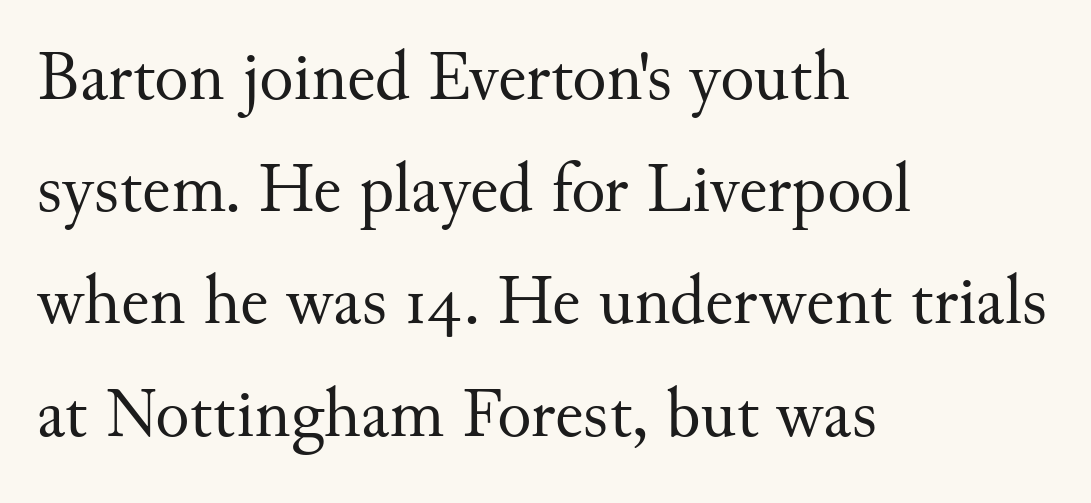
{"serif": "yes", "italic": "no", "bold": "no", "weight": "regular", "width": "normal", "stroke_contrast": "medium", "x_height": "small", "monospaced": "no", "underline": "no", "align": "left", "line_spacing": "normal", "line_spacing_ratio": 1.58, "letter_spacing": "normal", "letter_spacing_em": 0.0, "glyph_px": 71}
